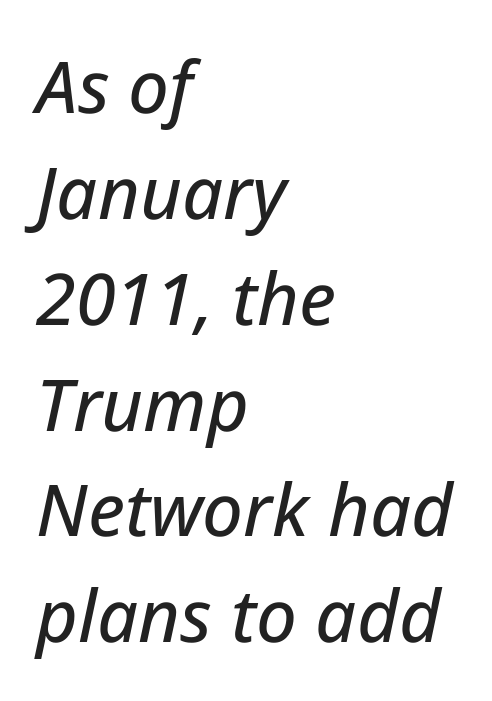
Q: Is the text italic (slanted)? A: Yes, it leans right by about 12 degrees.
Q: Is the text underlined? A: No.
Q: How is the paragraph aligned? A: Left-aligned.
Q: Is the spacing between letters normal or unusually wide? A: Normal.
Q: Is the spacing between lines tight, normal or loose? A: Normal.
Q: Width (condensed, normal, or wide)? A: Normal.
Q: Stroke contrast? A: Low.
Q: x-height? A: Medium.
Q: Monospaced? A: No.
